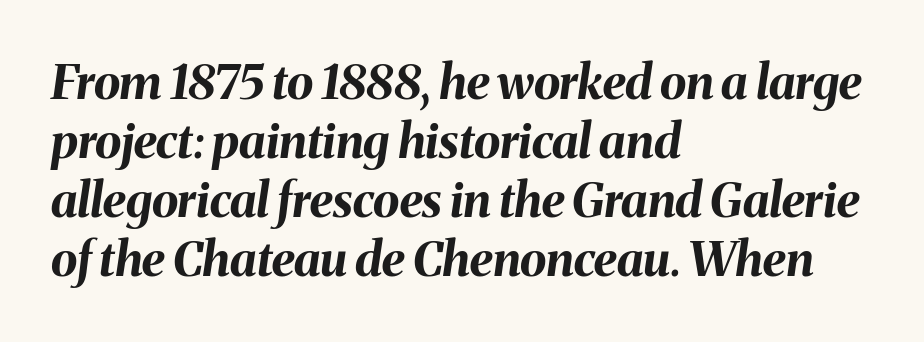
Is this a fixed-width face? No — the glyphs have proportional, varying widths. The rendering anchors every line to the left-hand side. This is oblique type, the kind used for emphasis or titles. Summary of weight: heavy, a full bold. Words float on clear page, feet unadorned. Observe the ordinary spacing: letters are neighbours, not strangers.
